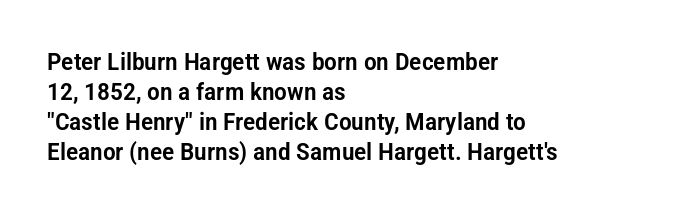
Q: Is the text italic (slanted)? A: No, it is upright.
Q: Is the text underlined? A: No.
Q: How is the paragraph aligned? A: Left-aligned.
Q: Is the spacing between letters normal or unusually wide? A: Normal.
Q: Is the spacing between lines tight, normal or loose? A: Normal.
